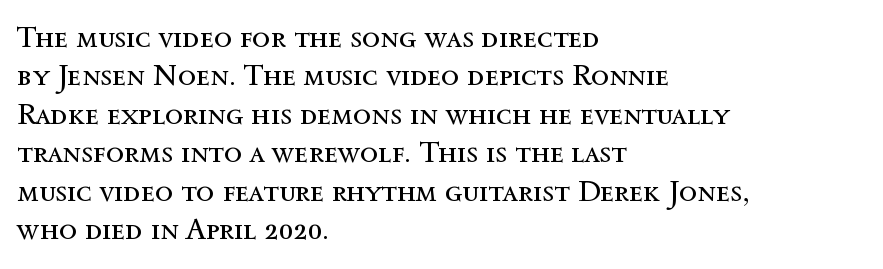
Q: Is the text bold? A: No.
Q: Is the text italic (slanted)? A: No, it is upright.
Q: Is the text underlined? A: No.
Q: How is the paragraph aligned? A: Left-aligned.
Q: Is the spacing between letters normal or unusually wide? A: Normal.
Q: Is the spacing between lines tight, normal or loose? A: Normal.
Q: Width (condensed, normal, or wide)? A: Normal.
Q: x-height? A: Medium.
Q: Monospaced? A: No.
